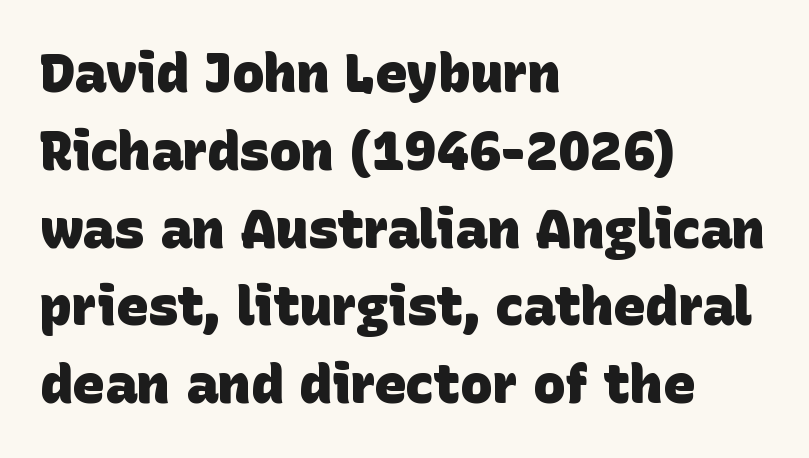
The image shows 54 px heavy sans-serif type; set left-aligned, normal line spacing (1.44x), normal letter spacing, not underlined; low stroke contrast and a large x-height.
